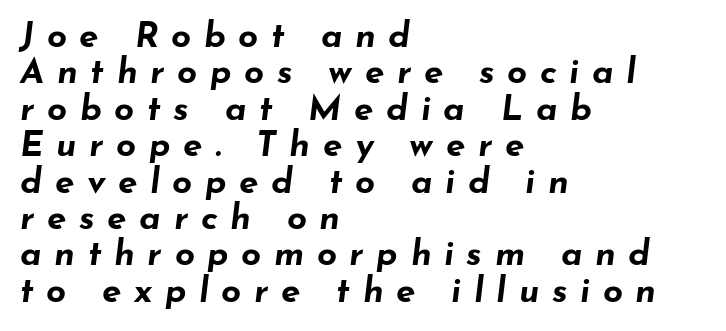
Q: Is the text bold? A: Yes.
Q: Is the text italic (slanted)? A: Yes, it leans right by about 7 degrees.
Q: Is the text underlined? A: No.
Q: How is the paragraph aligned? A: Left-aligned.
Q: Is the spacing between letters normal or unusually wide? A: Unusually wide.
Q: Is the spacing between lines tight, normal or loose? A: Tight.
Q: Width (condensed, normal, or wide)? A: Wide.
Q: Stroke contrast? A: Low.
Q: x-height? A: Small.
Q: Monospaced? A: No.
